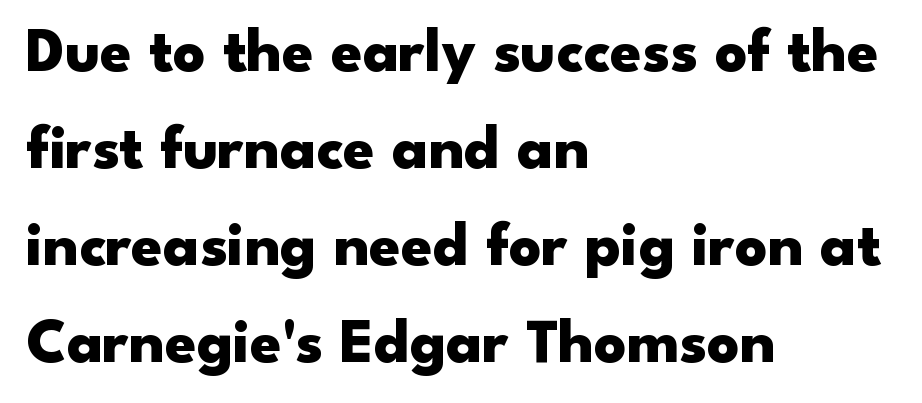
Q: Is the text bold? A: Yes.
Q: Is the text italic (slanted)? A: No, it is upright.
Q: Is the typeface a serif or a sans-serif typeface? A: Sans-serif.
Q: Is the text underlined? A: No.
Q: How is the paragraph aligned? A: Left-aligned.
Q: Is the spacing between letters normal or unusually wide? A: Normal.
Q: Is the spacing between lines tight, normal or loose? A: Normal.
Q: Width (condensed, normal, or wide)? A: Wide.
Q: Stroke contrast? A: Low.
Q: x-height? A: Small.
Q: Monospaced? A: No.
